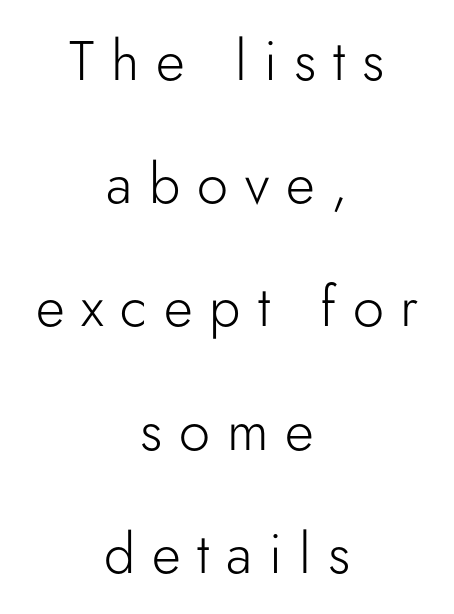
Tall strokes in this sample are plumb rather than angled. The glyphs in this specimen are sans serif. The lines are spread far apart with generous leading. Which margin do the lines hug? Neither — every line sits in the middle. Looks like regular typesetting: each glyph gets only the width it needs. The weight tops out at a normal text grade.
